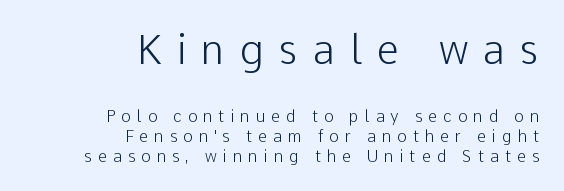
{"serif": "no", "italic": "no", "bold": "no", "weight": "light", "width": "normal", "stroke_contrast": "low", "x_height": "medium", "monospaced": "no", "underline": "no", "align": "right", "line_spacing_ratio": 1.23, "letter_spacing": "wide", "letter_spacing_em": 0.38, "larger_block": "first", "size_ratio": 2.5, "glyph_px": 40}
